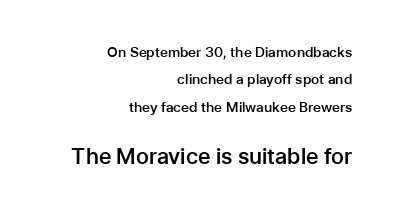
The face used here is a semibold: visibly heavier than regular, lighter than bold. The letters stand straight up with perfectly vertical stems. Glyph-to-glyph distance matches everyday printed text. Plain, unruled lines of type. If you measured baseline to baseline, you'd find a long distance.
